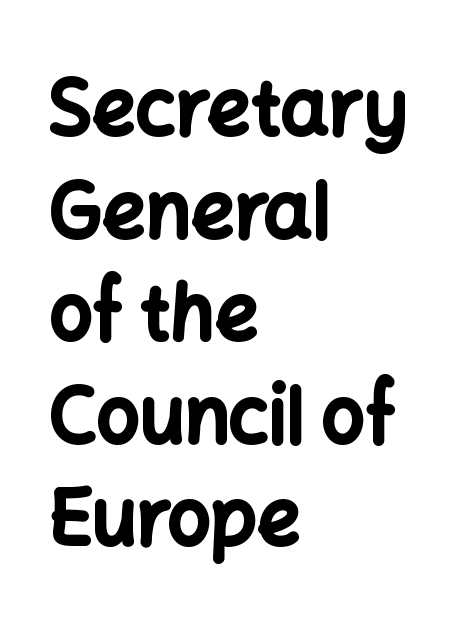
Q: Is the text bold? A: Yes.
Q: Is the text italic (slanted)? A: No, it is upright.
Q: Is the typeface a serif or a sans-serif typeface? A: Sans-serif.
Q: Is the text underlined? A: No.
Q: How is the paragraph aligned? A: Left-aligned.
Q: Is the spacing between letters normal or unusually wide? A: Normal.
Q: Is the spacing between lines tight, normal or loose? A: Normal.
Q: Width (condensed, normal, or wide)? A: Normal.
Q: Stroke contrast? A: Low.
Q: x-height? A: Medium.
Q: Monospaced? A: No.
